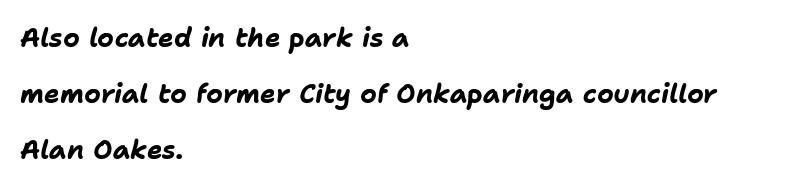
The passage shown is not underscored anywhere. Compared with typical body copy, the letter spacing here is the same. All the whitespace from short lines collects on the right. Caption: bold face, heavy strokes. Reading down the column, the eye jumps a long way to each next line. Rendered with sloped, italic letterforms.
